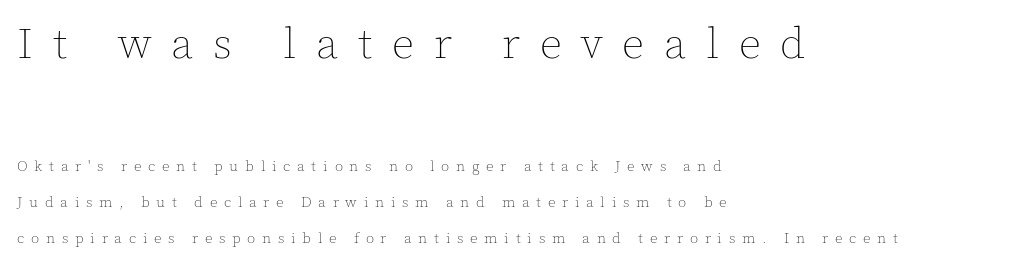
The image shows 44 px thin type, upright; set left-aligned, loose line spacing (2.39x), unusually wide letter spacing (+0.45 em), not underlined; the first (top) block is 2.93x larger; a medium x-height.
